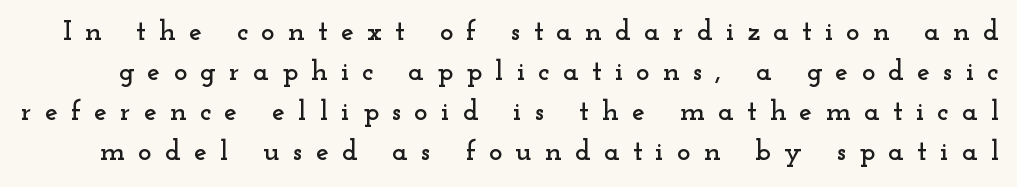
Spacing verdict: proportional, widths tailored to each character. Each row of text sits above clean, open space. The line-height multiplier appears to be the usual default. Little horizontal feet cap the strokes, marking this as serif type. Substantial extra tracking has been applied to these lines.
